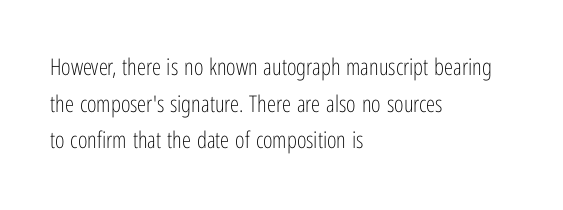
The image shows 23 px text type, upright; set left-aligned, normal line spacing (1.59x), normal letter spacing, not underlined.
